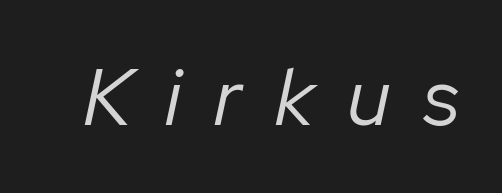
Clear beneath every line of the passage. Every character sits at an angle, as italics do. No heavy texture on the line: the type isn't bold. Do the characters align in a grid? No, the font is proportional. The type is letterspaced generously, with wide tracking.
